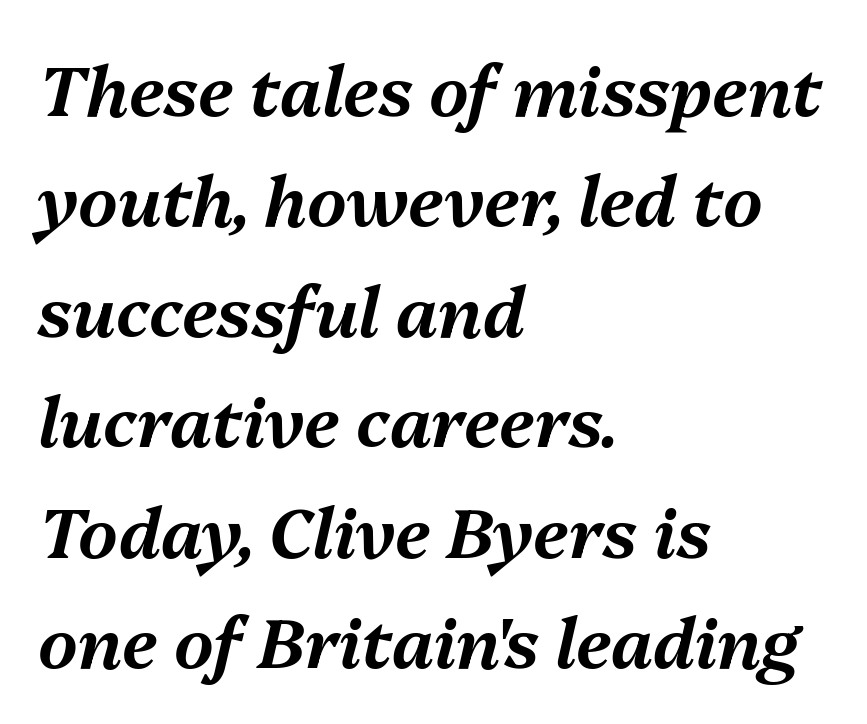
All the whitespace from short lines collects on the right. The gaps between neighbouring characters are ordinary and unremarkable. This sample keeps an unexceptional amount of space between lines. The typography opts for an oblique posture over an upright one. The gap between lines stays unmarked.
